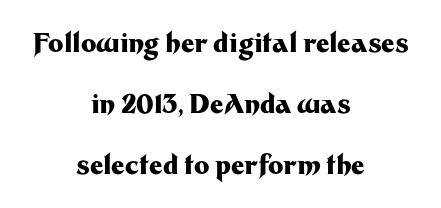
Q: Is the text bold? A: Yes.
Q: Is the text italic (slanted)? A: No, it is upright.
Q: Is the text underlined? A: No.
Q: How is the paragraph aligned? A: Centered.
Q: Is the spacing between letters normal or unusually wide? A: Normal.
Q: Is the spacing between lines tight, normal or loose? A: Loose.
